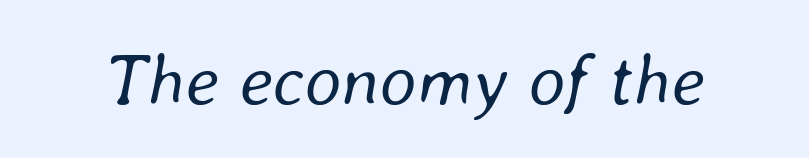
Q: Is the text bold? A: No.
Q: Is the text italic (slanted)? A: Yes, it leans right by about 8 degrees.
Q: Is the text underlined? A: No.
Q: Is the spacing between letters normal or unusually wide? A: Normal.
Q: Width (condensed, normal, or wide)? A: Normal.
Q: Stroke contrast? A: Low.
Q: x-height? A: Medium.
Q: Monospaced? A: No.
